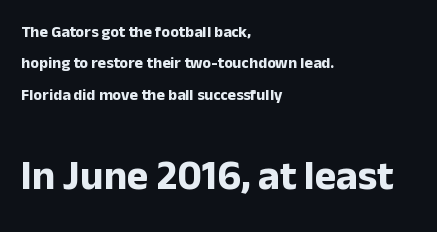
Honestly, the rows look like they've been pulled way apart. Leftover space on each line is placed entirely after the last word. Visually, the bottom section dominates because its glyphs are scaled up. The passage shown is typeset with a sans-serif family. Emphasis by weight is at full strength: bold. Ordinary non-slanted type is in use.
